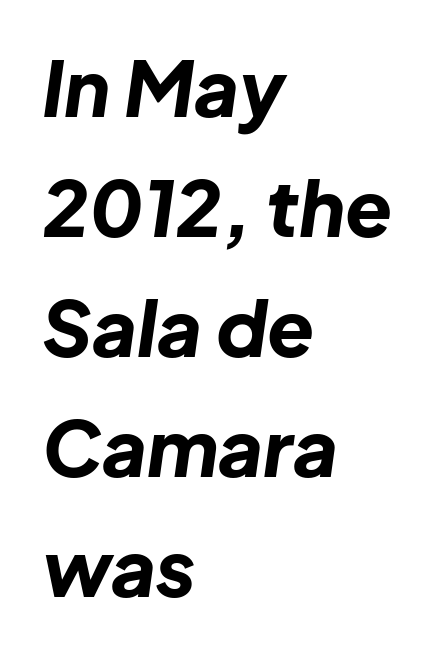
Q: Is the text bold? A: Yes.
Q: Is the text italic (slanted)? A: Yes, it leans right by about 8 degrees.
Q: Is the text underlined? A: No.
Q: How is the paragraph aligned? A: Left-aligned.
Q: Is the spacing between letters normal or unusually wide? A: Normal.
Q: Is the spacing between lines tight, normal or loose? A: Normal.
Q: Width (condensed, normal, or wide)? A: Normal.
Q: Stroke contrast? A: Low.
Q: x-height? A: Medium.
Q: Monospaced? A: No.
